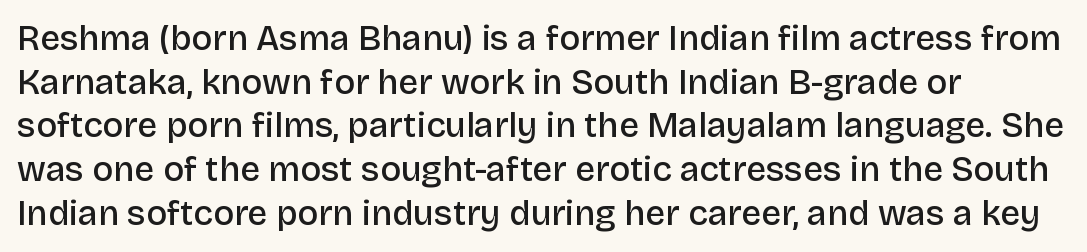
The image shows 35 px semibold sans-serif type, upright; set left-aligned, normal line spacing (1.25x), normal letter spacing, not underlined; low stroke contrast and a large x-height.
